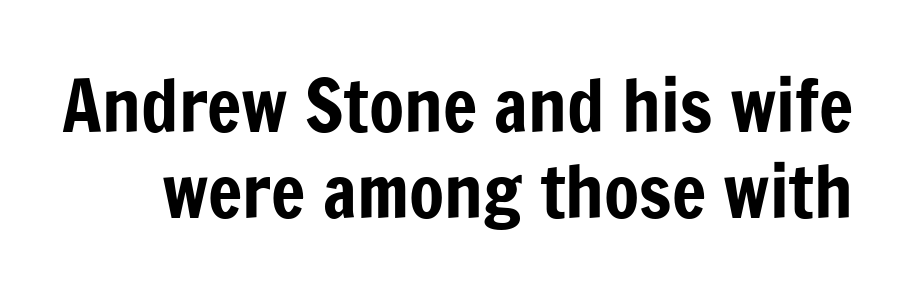
I'd call this a sans setting — the letters go barefoot. Do the characters align in a grid? No, the font is proportional. No word sits above an underline. The typography opts for an upright posture over an oblique one.
